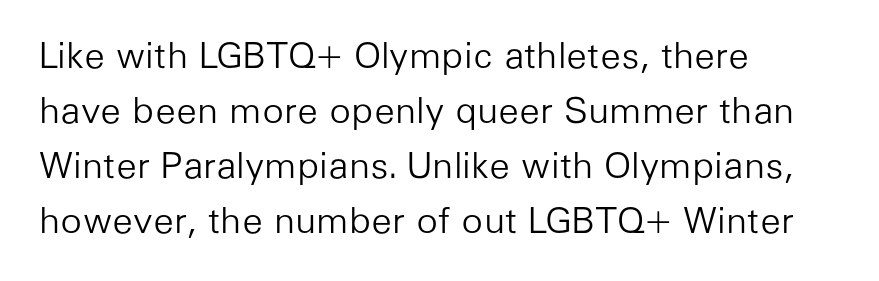
{"serif": "no", "italic": "no", "bold": "no", "weight": "light", "width": "normal", "stroke_contrast": "low", "x_height": "medium", "monospaced": "no", "underline": "no", "align": "left", "line_spacing": "normal", "line_spacing_ratio": 1.53, "letter_spacing": "normal", "letter_spacing_em": 0.0, "glyph_px": 36}
